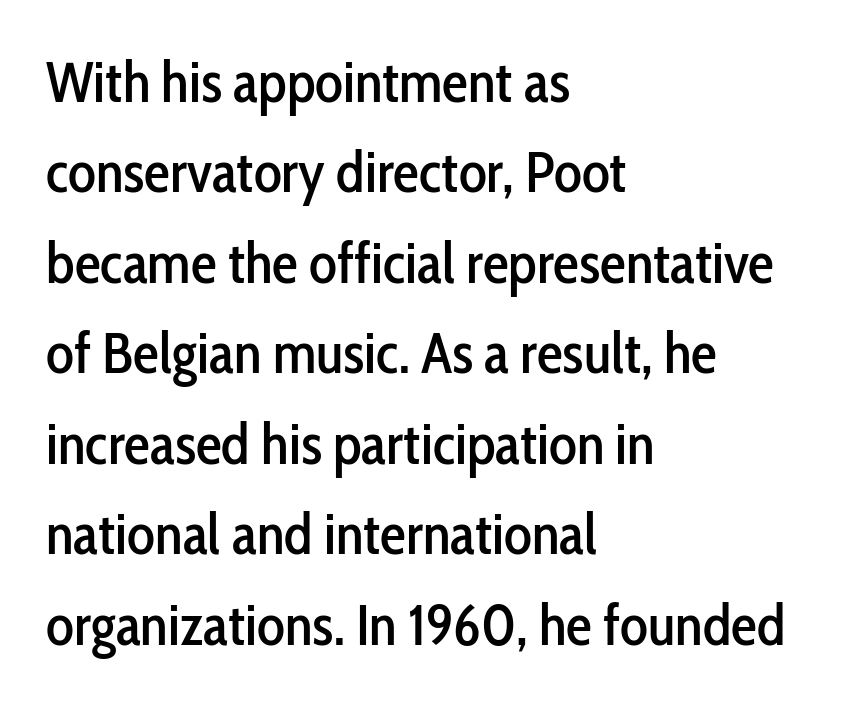
The image shows 58 px condensed sans-serif type, upright; set left-aligned, normal line spacing (1.56x), normal letter spacing, not underlined; low stroke contrast and a medium x-height.
